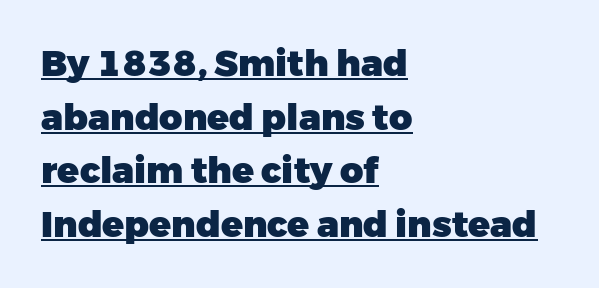
{"serif": "no", "italic": "no", "bold": "yes", "weight": "heavy", "width": "normal", "stroke_contrast": "low", "x_height": "medium", "monospaced": "no", "underline": "yes", "align": "left", "line_spacing": "normal", "line_spacing_ratio": 1.49, "letter_spacing": "normal", "letter_spacing_em": 0.0, "glyph_px": 36}
